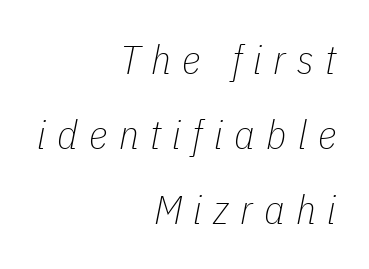
The image shows 40 px thin, condensed type, italic (leaning right); set right-aligned, line spacing 1.88x, unusually wide letter spacing (+0.28 em), not underlined; low stroke contrast and a medium x-height.
